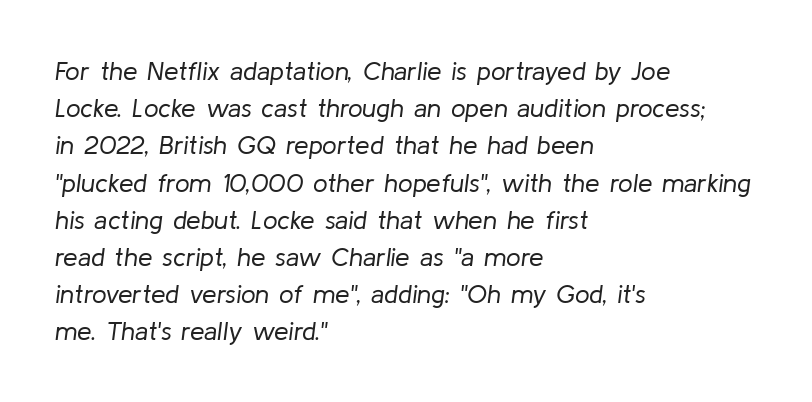
{"italic": "yes", "lean": "right", "slant_degrees": 8, "bold": "no", "underline": "no", "align": "left", "line_spacing": "normal", "line_spacing_ratio": 1.43, "letter_spacing": "normal", "letter_spacing_em": 0.0, "glyph_px": 26}
